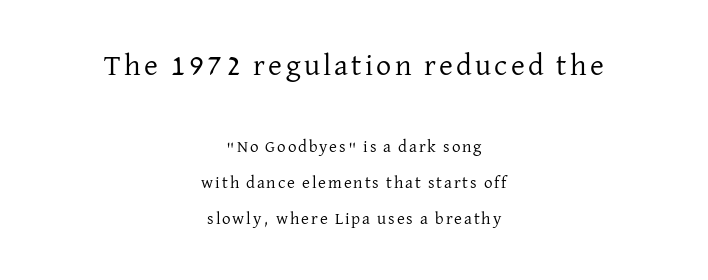
The image shows 30 px regular-weight serif type, upright; set centered, loose line spacing (2.11x), not underlined; the first (top) block is 1.76x larger; low stroke contrast and a medium x-height.
